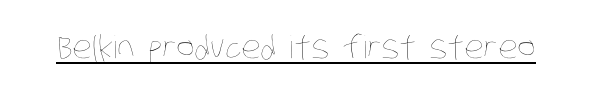
{"bold": "no", "weight": "thin", "width": "condensed", "stroke_contrast": "low", "x_height": "large", "monospaced": "no", "underline": "yes", "letter_spacing": "normal", "letter_spacing_em": 0.0, "glyph_px": 31}
